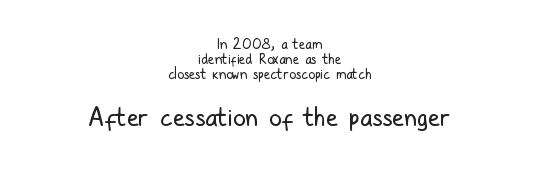
The image shows 26 px text type, upright; set centered, tight line spacing (1.08x), normal letter spacing, not underlined; the second (bottom) block is 1.86x larger.
